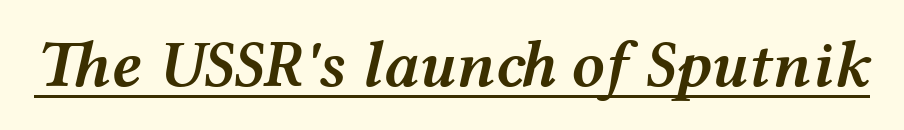
Students, observe the line beneath the letters — that is underlining. Quick note: italic. A somewhat darkened texture: the type is semibold rather than bold. This sample has the flowing, uneven cadence of proportional lettering.
